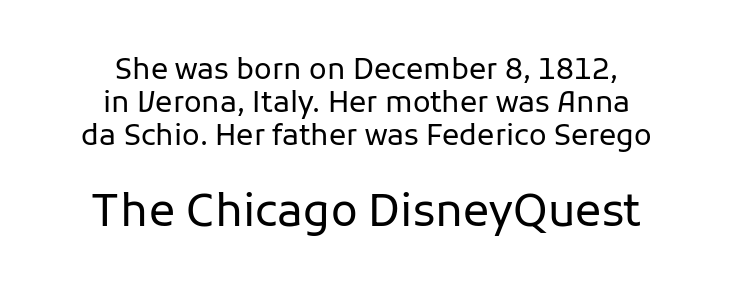
The image shows 44 px regular-weight sans-serif type, upright; set centered, tight line spacing (1.13x), normal letter spacing, not underlined; the second (bottom) block is 1.52x larger; low stroke contrast and a medium x-height.
